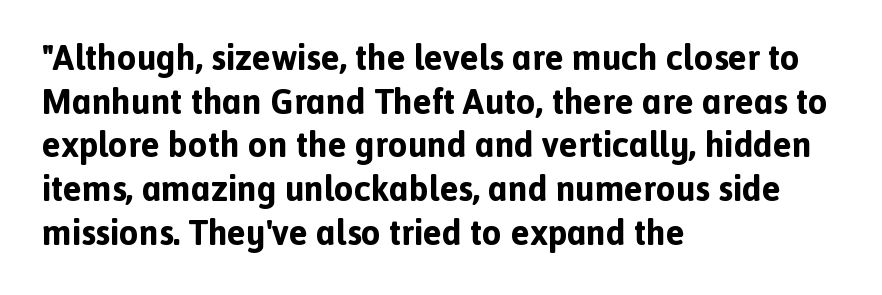
Q: Is the text bold? A: Yes.
Q: Is the text italic (slanted)? A: No, it is upright.
Q: Is the typeface a serif or a sans-serif typeface? A: Sans-serif.
Q: Is the text underlined? A: No.
Q: How is the paragraph aligned? A: Left-aligned.
Q: Is the spacing between letters normal or unusually wide? A: Normal.
Q: Is the spacing between lines tight, normal or loose? A: Normal.
Q: Width (condensed, normal, or wide)? A: Normal.
Q: x-height? A: Medium.
Q: Monospaced? A: No.
